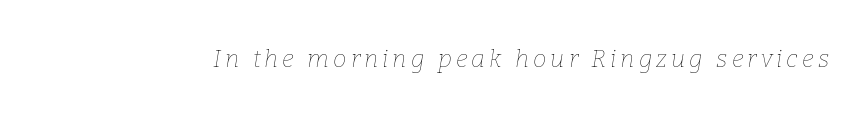
Q: Is the text bold? A: No.
Q: Is the text italic (slanted)? A: Yes, it leans right by about 9 degrees.
Q: Is the text underlined? A: No.
